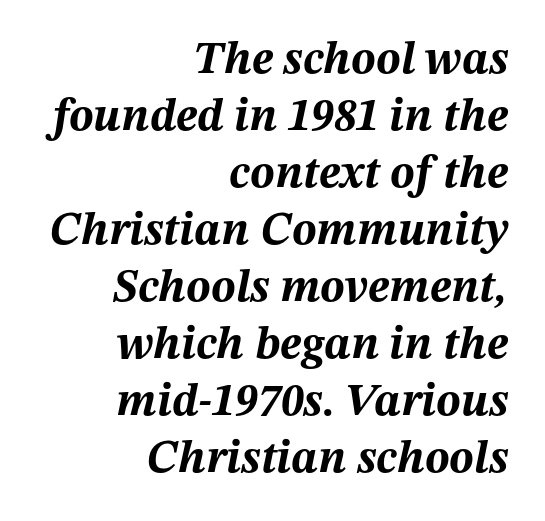
The image shows 46 px bold type, italic (leaning right); set right-aligned, line spacing 1.24x, normal letter spacing, not underlined; medium stroke contrast and a medium x-height.
